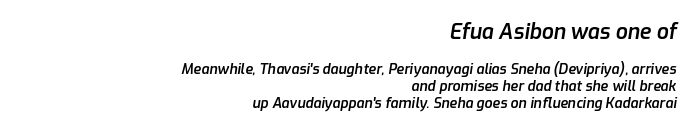
The image shows 21 px text type, italic (leaning right); set right-aligned, line spacing 1.2x, normal letter spacing, not underlined; the first (top) block is 1.5x larger.
